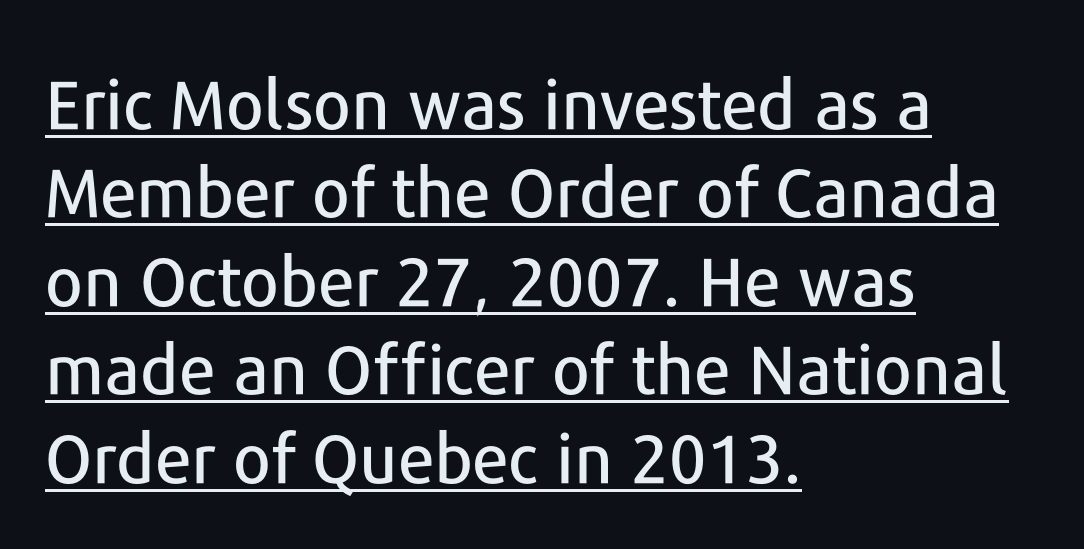
The image shows 68 px sans-serif type, upright; set left-aligned, normal line spacing (1.3x), normal letter spacing, underlined; low stroke contrast and a medium x-height.
